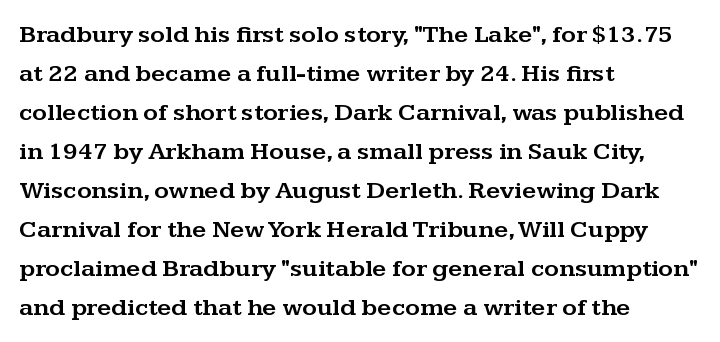
The image shows 25 px text type, upright; set left-aligned, normal line spacing (1.56x), normal letter spacing, not underlined.
